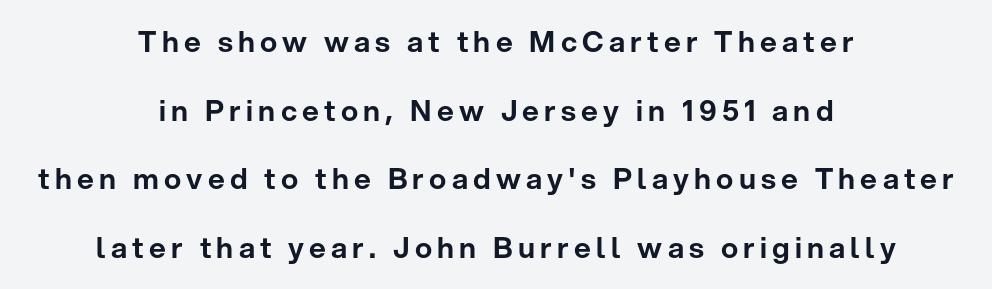
The image shows 29 px sans-serif type, upright; set centered, loose line spacing (2.37x), not underlined; low stroke contrast and a medium x-height.
